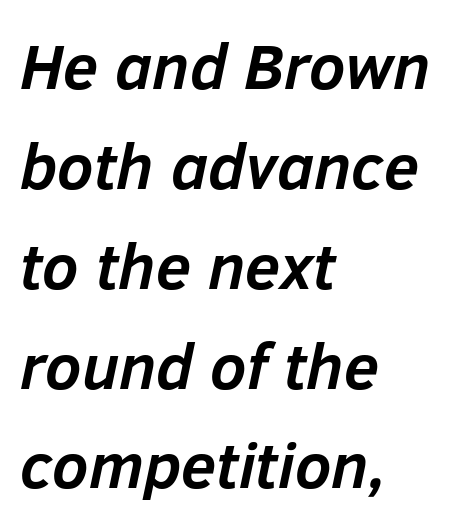
Q: Is the text bold? A: Yes.
Q: Is the text italic (slanted)? A: Yes, it leans right by about 12 degrees.
Q: Is the text underlined? A: No.
Q: How is the paragraph aligned? A: Left-aligned.
Q: Is the spacing between letters normal or unusually wide? A: Normal.
Q: Is the spacing between lines tight, normal or loose? A: Normal.
Q: Width (condensed, normal, or wide)? A: Normal.
Q: Stroke contrast? A: Low.
Q: x-height? A: Medium.
Q: Monospaced? A: No.
